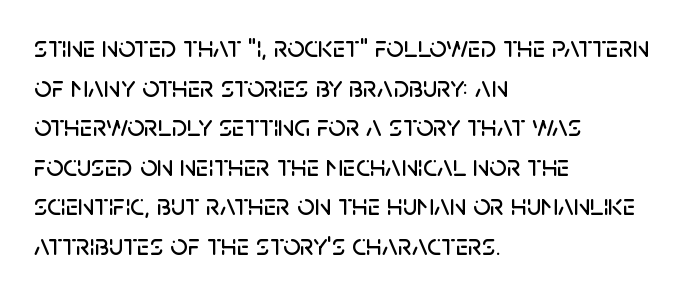
{"serif": "no", "italic": "no", "width": "normal", "stroke_contrast": "low", "x_height": "large", "monospaced": "no", "underline": "no", "align": "left", "line_spacing": "normal", "line_spacing_ratio": 1.32, "letter_spacing": "normal", "letter_spacing_em": 0.0, "glyph_px": 30}
